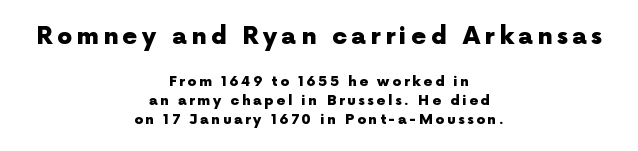
The image shows 24 px bold type, upright; set centered, normal line spacing (1.34x), not underlined; the first (top) block is 1.71x larger.
